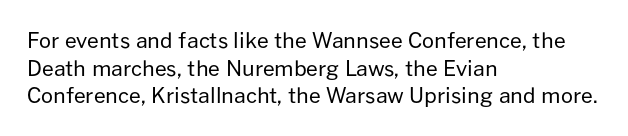
Every stem runs plumb, perpendicular to the baseline. Leftover space on each line is placed entirely after the last word. Check the space under the baseline: it is left empty. This reads as an unemphasized weight, regular at the heaviest. Caption: standard tracking, unaltered.
